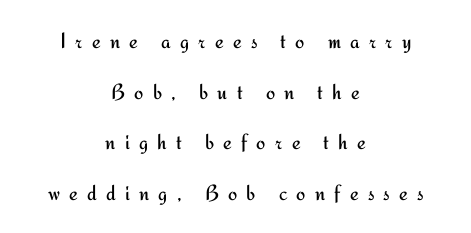
Alignment: centered. No chunkiness to these letters — they're not bold. Tall strokes in this sample are plumb rather than angled. The type is letterspaced generously, with wide tracking. One glance says open: line gaps are wider than usual. Lines of text with bare space underneath.
